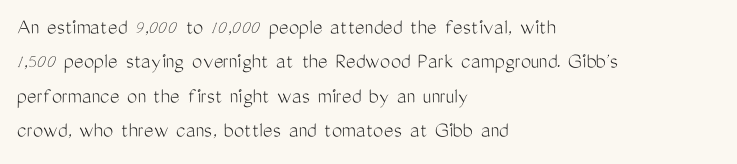
Q: Is the text bold? A: No.
Q: Is the text italic (slanted)? A: No, it is upright.
Q: Is the text underlined? A: No.
Q: How is the paragraph aligned? A: Left-aligned.
Q: Is the spacing between letters normal or unusually wide? A: Normal.
Q: Is the spacing between lines tight, normal or loose? A: Normal.
